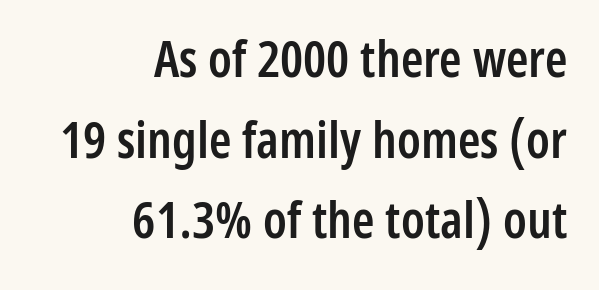
The image shows 51 px semibold, condensed sans-serif type, upright; set right-aligned, normal line spacing (1.58x), normal letter spacing, not underlined; low stroke contrast and a medium x-height.
